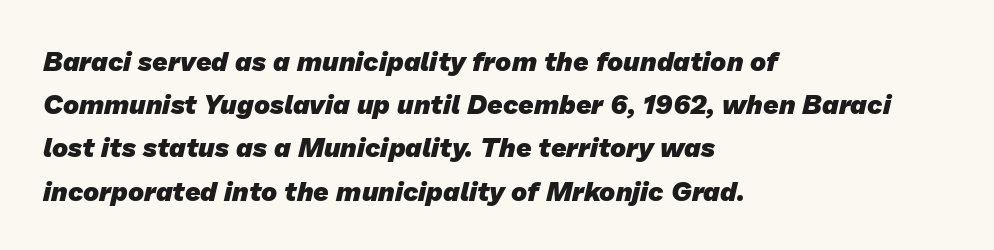
Q: Is the text bold? A: Yes.
Q: Is the text underlined? A: No.
Q: How is the paragraph aligned? A: Left-aligned.
Q: Is the spacing between letters normal or unusually wide? A: Normal.
Q: Is the spacing between lines tight, normal or loose? A: Normal.
